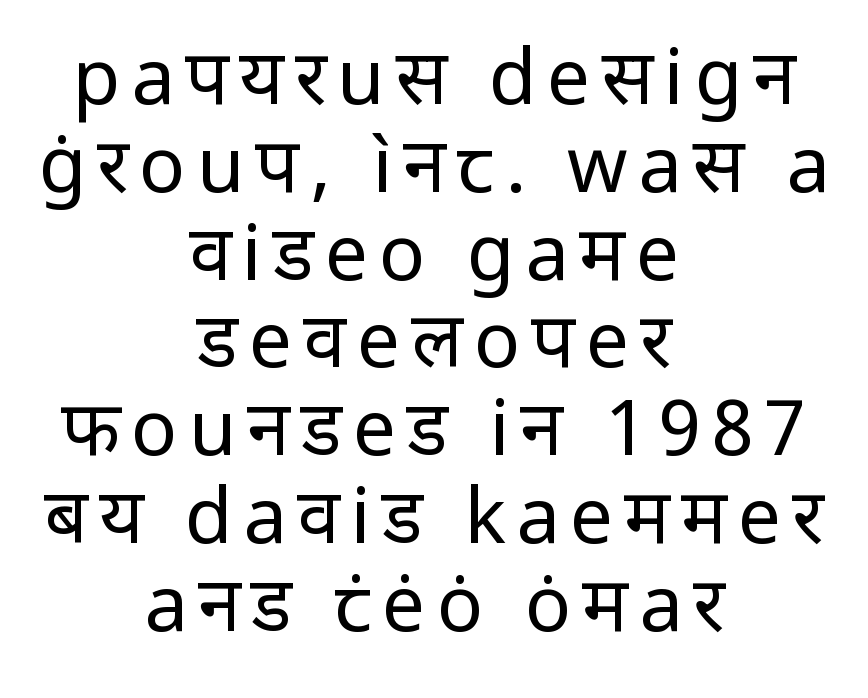
{"serif": "no", "italic": "no", "bold": "no", "weight": "regular", "width": "normal", "stroke_contrast": "low", "x_height": "medium", "monospaced": "no", "underline": "no", "align": "center", "line_spacing": "tight", "line_spacing_ratio": 1.14, "glyph_px": 77}
